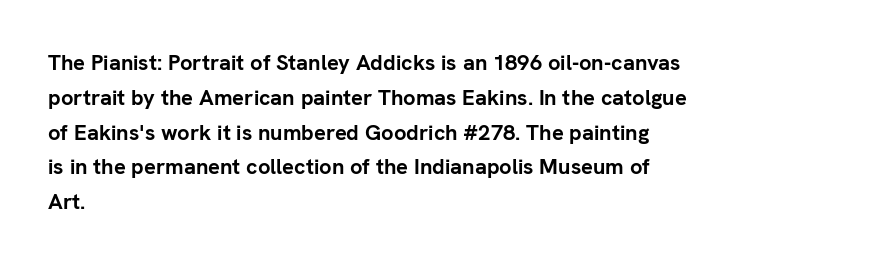
The image shows 22 px bold type, upright; set left-aligned, normal line spacing (1.58x), normal letter spacing, not underlined.
